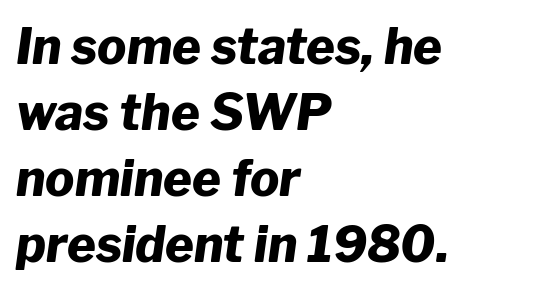
Think of a printed novel: that variable character pitch is what you see here. Notice how descenders clear the ascenders below comfortably — that's standard leading. The glyphs have the mass of a bold cut. The lines are quadded left. The whole block is typeset with a tilt.
